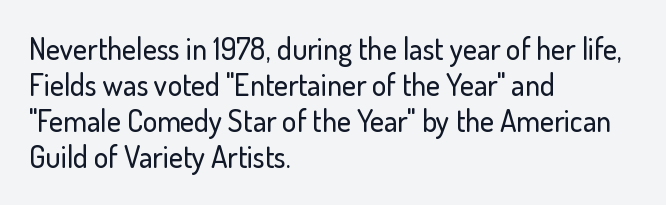
The image shows 30 px sans-serif type, upright; set left-aligned, line spacing 1.2x, normal letter spacing, not underlined; low stroke contrast and a small x-height.
